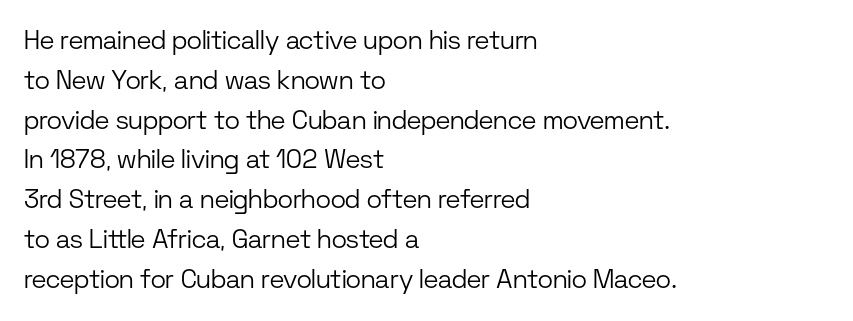
Nobody touched the tracking dial on this one. Line starts are locked; line ends wander. The block of text has a typical density, with ordinary space between rows. The glyphs are unaccompanied by any horizontal stroke below them. Notice how the stems are strictly vertical — no italics here. These glyphs show unthickened strokes, regular width or finer.
